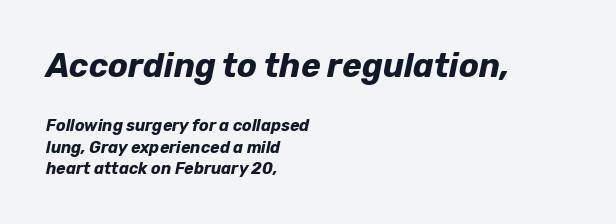
{"italic": "yes", "lean": "right", "slant_degrees": 12, "bold": "yes", "weight": "bold", "width": "normal", "stroke_contrast": "low", "x_height": "medium", "monospaced": "no", "underline": "no", "align": "left", "line_spacing": "normal", "line_spacing_ratio": 1.33, "letter_spacing": "normal", "letter_spacing_em": 0.0, "larger_block": "first", "size_ratio": 2.06, "glyph_px": 33}
